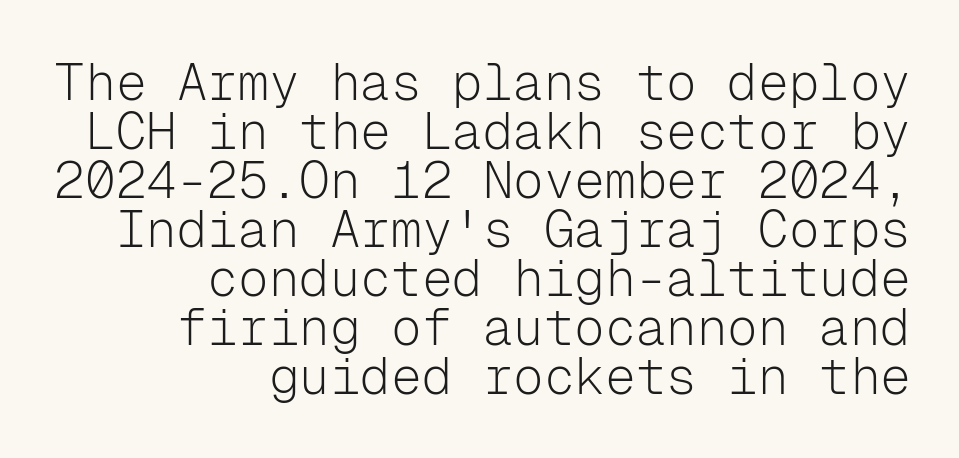
Q: Is the text bold? A: No.
Q: Is the text italic (slanted)? A: No, it is upright.
Q: Is the typeface a serif or a sans-serif typeface? A: Sans-serif.
Q: Is the text underlined? A: No.
Q: How is the paragraph aligned? A: Right-aligned.
Q: Is the spacing between letters normal or unusually wide? A: Normal.
Q: Is the spacing between lines tight, normal or loose? A: Tight.
Q: Width (condensed, normal, or wide)? A: Normal.
Q: Stroke contrast? A: Low.
Q: x-height? A: Medium.
Q: Monospaced? A: Yes.
